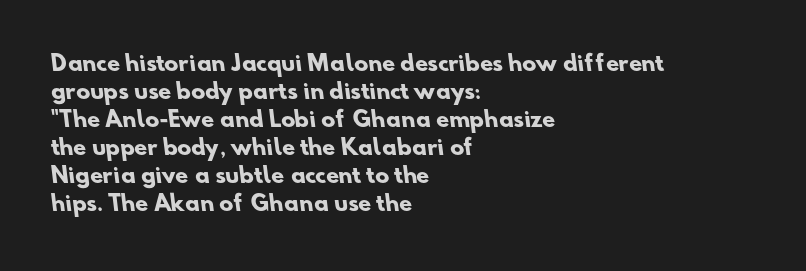
The image shows 21 px bold type; set left-aligned, normal line spacing (1.33x), normal letter spacing, not underlined.
